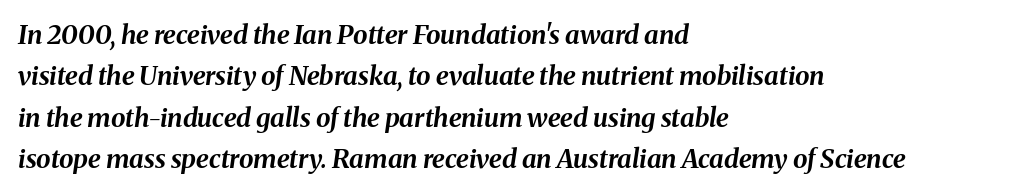
The image shows 26 px bold type, italic (leaning right); set left-aligned, normal line spacing (1.59x), normal letter spacing, not underlined.
